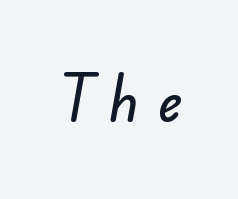
The image shows 54 px sans-serif type; set unusually wide letter spacing (+0.35 em), not underlined; low stroke contrast and a small x-height.
